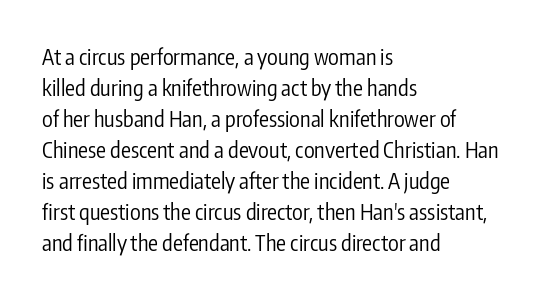
The image shows 22 px text type, upright; set left-aligned, normal line spacing (1.41x), normal letter spacing, not underlined.
